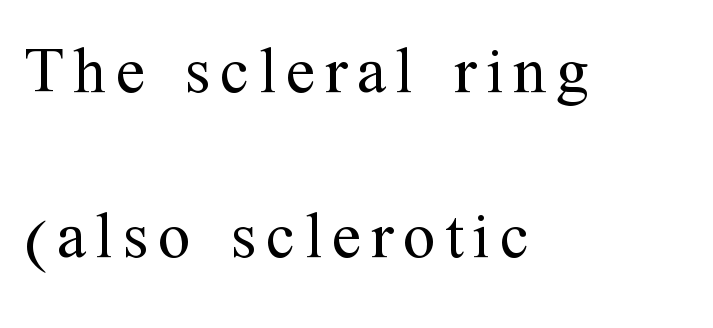
Q: Is the text bold? A: No.
Q: Is the text italic (slanted)? A: No, it is upright.
Q: Is the typeface a serif or a sans-serif typeface? A: Serif.
Q: Is the text underlined? A: No.
Q: How is the paragraph aligned? A: Left-aligned.
Q: Is the spacing between lines tight, normal or loose? A: Loose.
Q: Width (condensed, normal, or wide)? A: Normal.
Q: Stroke contrast? A: Medium.
Q: x-height? A: Medium.
Q: Monospaced? A: No.
